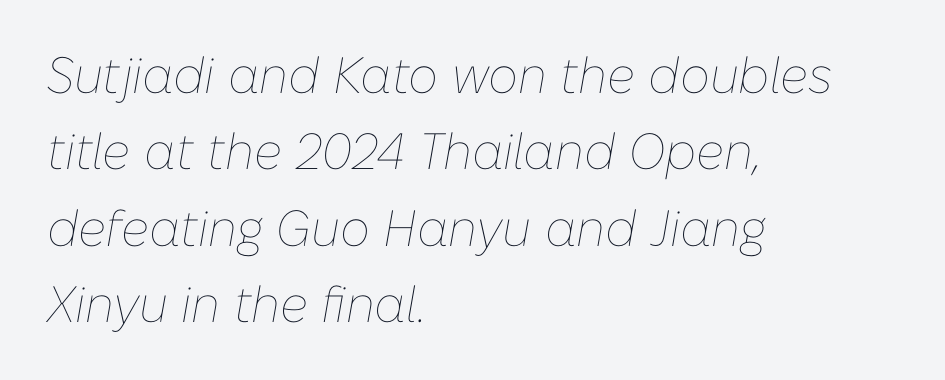
{"italic": "yes", "lean": "right", "slant_degrees": 10, "bold": "no", "weight": "thin", "width": "normal", "stroke_contrast": "low", "x_height": "medium", "monospaced": "no", "underline": "no", "align": "left", "line_spacing": "normal", "line_spacing_ratio": 1.5, "letter_spacing": "normal", "letter_spacing_em": 0.0, "glyph_px": 51}
